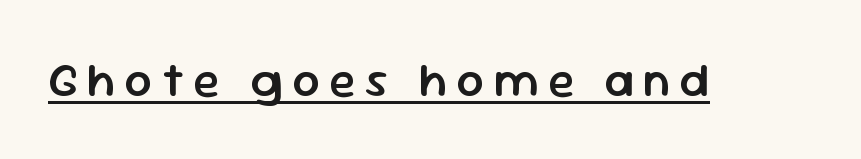
The image shows 48 px semibold sans-serif type, upright; set underlined; low stroke contrast and a medium x-height.
